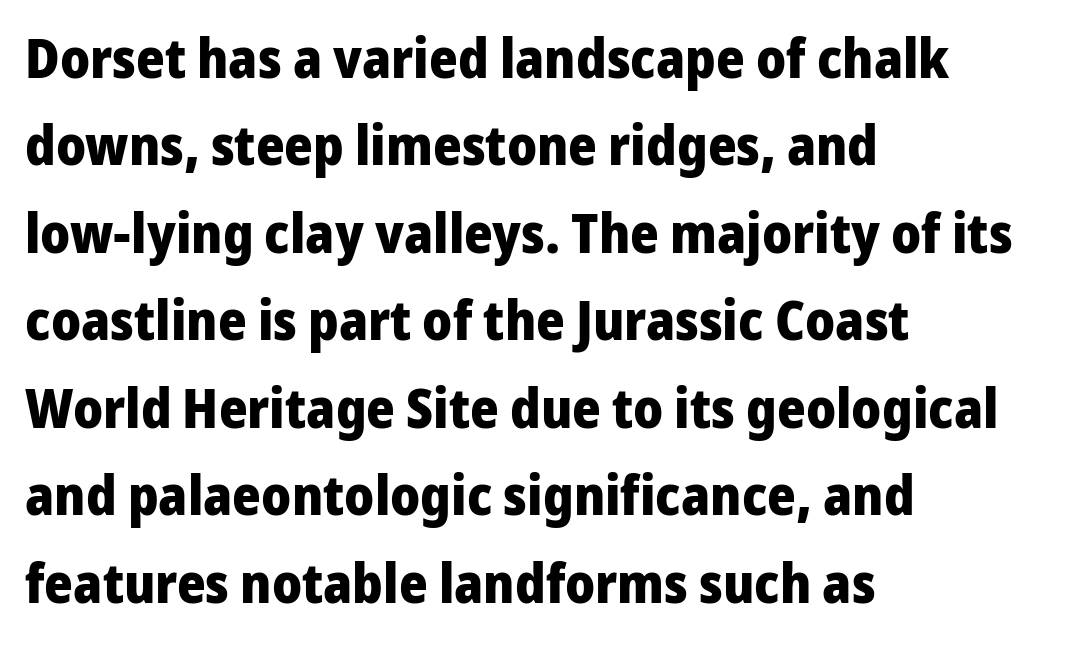
Q: Is the text bold? A: Yes.
Q: Is the text italic (slanted)? A: No, it is upright.
Q: Is the typeface a serif or a sans-serif typeface? A: Sans-serif.
Q: Is the text underlined? A: No.
Q: How is the paragraph aligned? A: Left-aligned.
Q: Is the spacing between letters normal or unusually wide? A: Normal.
Q: Is the spacing between lines tight, normal or loose? A: Normal.
Q: Width (condensed, normal, or wide)? A: Normal.
Q: Stroke contrast? A: Low.
Q: x-height? A: Medium.
Q: Monospaced? A: No.
